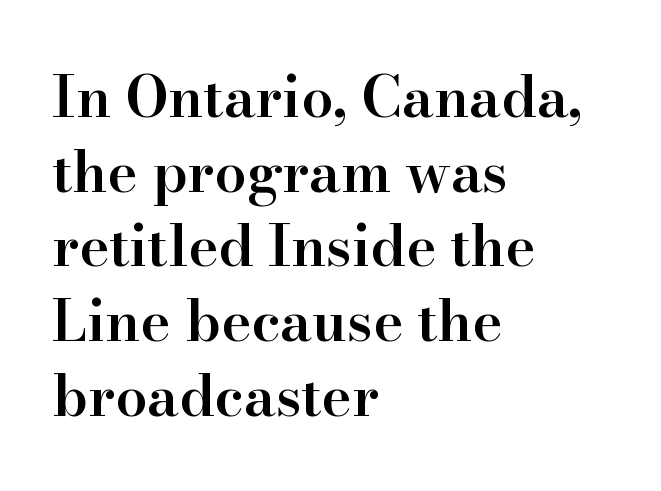
{"serif": "yes", "italic": "no", "bold": "semi", "weight": "semibold", "width": "normal", "stroke_contrast": "high", "x_height": "small", "monospaced": "no", "underline": "no", "align": "left", "line_spacing": "normal", "line_spacing_ratio": 1.31, "letter_spacing": "normal", "letter_spacing_em": 0.0, "glyph_px": 57}
